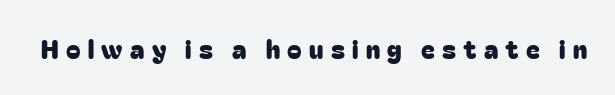
{"italic": "no", "underline": "no", "letter_spacing": "wide", "letter_spacing_em": 0.28, "glyph_px": 26}
